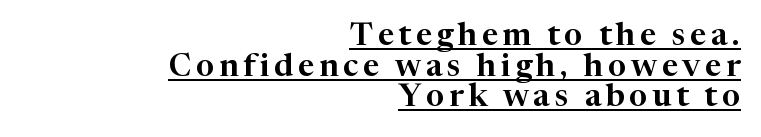
The image shows 32 px serif type, upright; set right-aligned, tight line spacing (0.96x), underlined; high stroke contrast and a medium x-height.
